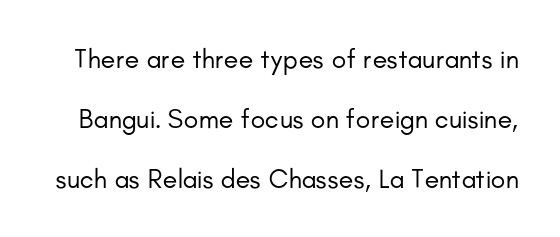
Q: Is the text bold? A: No.
Q: Is the text italic (slanted)? A: No, it is upright.
Q: Is the text underlined? A: No.
Q: Is the spacing between letters normal or unusually wide? A: Normal.
Q: Is the spacing between lines tight, normal or loose? A: Loose.
